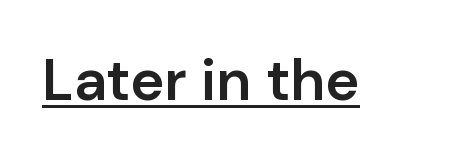
{"serif": "no", "italic": "no", "bold": "semi", "weight": "semibold", "width": "normal", "stroke_contrast": "low", "x_height": "medium", "monospaced": "no", "underline": "yes", "letter_spacing": "normal", "letter_spacing_em": 0.0, "glyph_px": 58}
